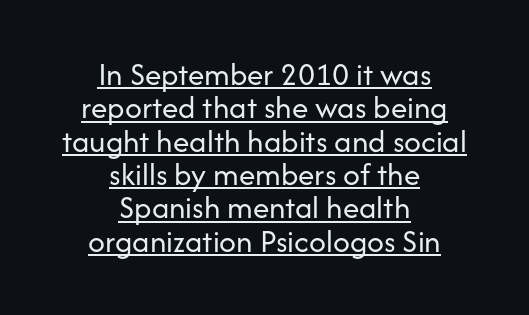
Notice how descenders almost collide with the ascenders below — that's tight leading. Character widths vary here, with narrow letters taking less room than wide ones. Does the type have serifs? No, each stem ends abruptly. Casual observation: everything's sitting right in the middle. The face used here is rendered with its standard letterfit.
